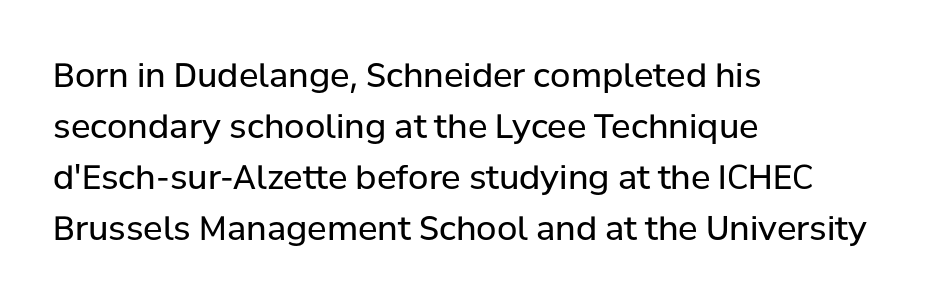
The image shows 33 px regular-weight sans-serif type, upright; set left-aligned, normal line spacing (1.55x), normal letter spacing, not underlined; low stroke contrast and a medium x-height.
